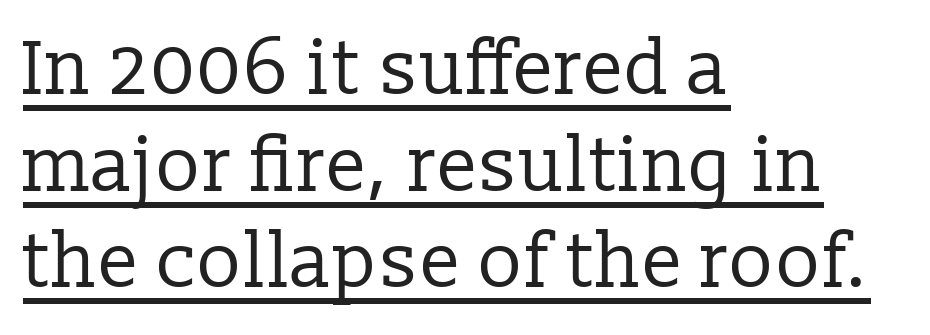
The image shows 76 px regular-weight serif type, upright; set left-aligned, normal line spacing (1.27x), normal letter spacing, underlined; low stroke contrast and a medium x-height.
